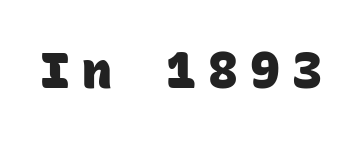
{"serif": "no", "bold": "yes", "weight": "heavy", "width": "normal", "stroke_contrast": "low", "x_height": "large", "monospaced": "yes", "underline": "no", "letter_spacing": "wide", "letter_spacing_em": 0.24, "glyph_px": 50}
